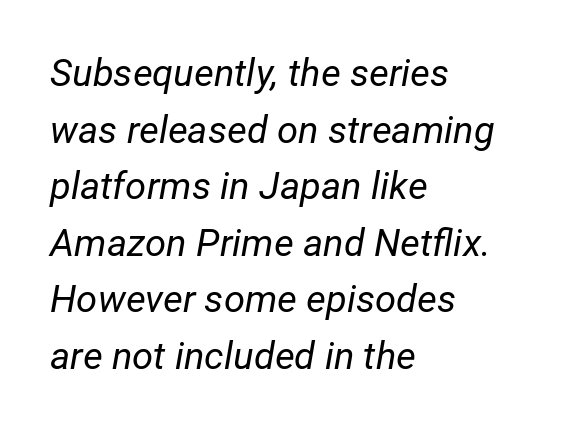
The image shows 38 px regular-weight type, italic (leaning right); set left-aligned, normal line spacing (1.49x), normal letter spacing, not underlined; low stroke contrast and a medium x-height.
